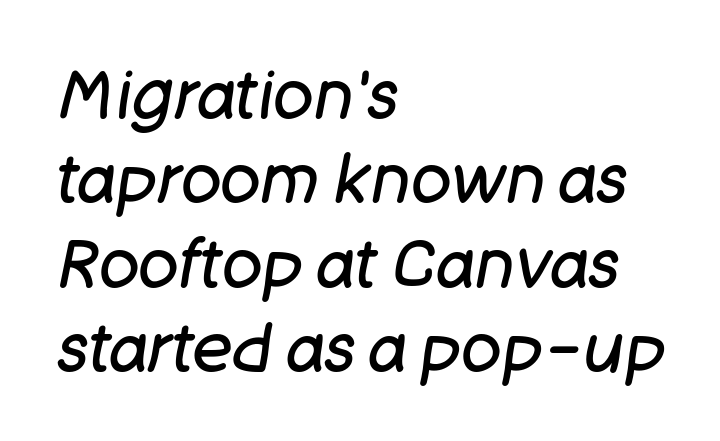
Short note: letters normally spaced. A classic flush-left, rag-right setting is used for this passage. These lines were composed using italics. These lines are rendered in a variable-pitch font. The lines sit at an ordinary, default distance from one another. The strokes are not fattened; the text isn't bold.
